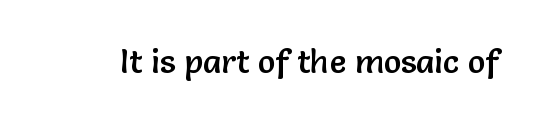
{"serif": "no", "italic": "no", "width": "normal", "stroke_contrast": "low", "x_height": "medium", "monospaced": "no", "underline": "no", "letter_spacing": "normal", "letter_spacing_em": 0.0, "glyph_px": 33}
